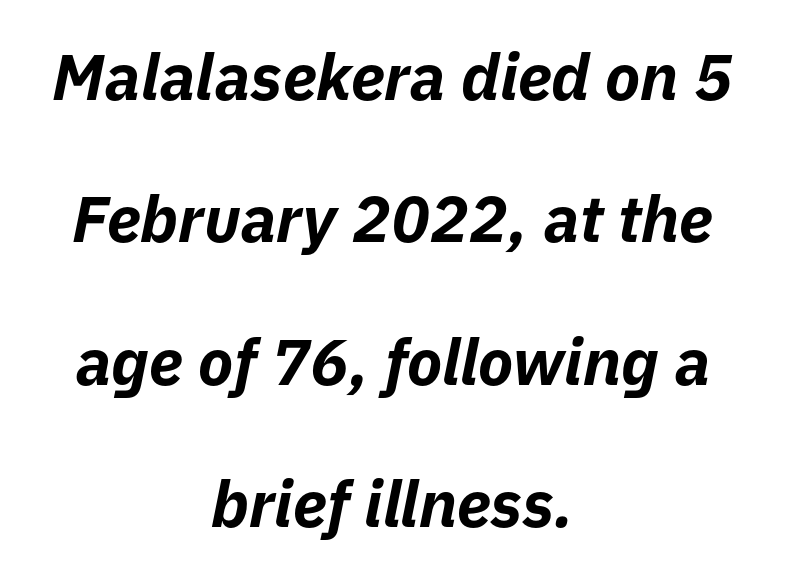
A typesetter would call this proportional, since set widths differ per character. Descender tails drop into unmarked territory. The rendering keeps characters at their native spacing. Horizontally, the lines are justified to the midpoint only. Strokes here are thick enough to call this a true bold.
